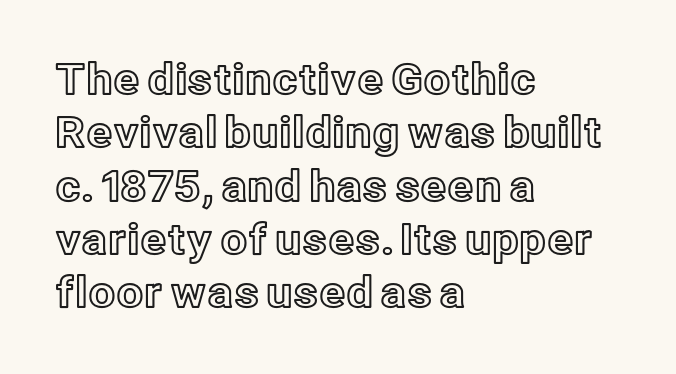
{"italic": "no", "width": "normal", "x_height": "medium", "monospaced": "no", "underline": "no", "align": "left", "line_spacing": "normal", "line_spacing_ratio": 1.27, "letter_spacing": "normal", "letter_spacing_em": 0.0, "glyph_px": 42}
